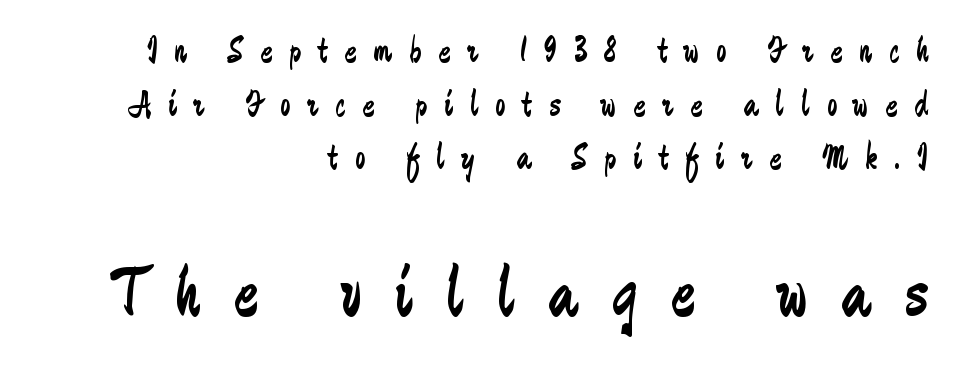
The characters display no serif detailing; their extremities are plain. Lines of text with bare space underneath. The rows are spaced the way most documents space them. Horizontally, the lines are justified to the trailing edge only. In terms of letterspacing, this is a distinctly airy, spread setting.
